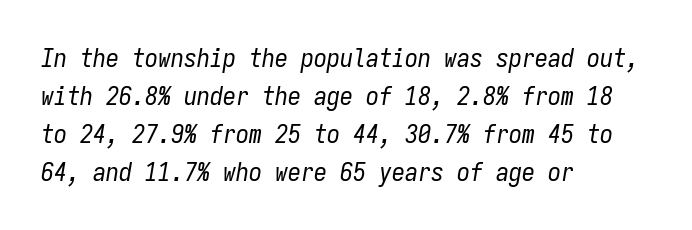
Descender tails drop into unmarked territory. The line texture is even and compact thanks to regular tracking. The weight would be labelled regular, book, light, or lighter still. The passage shown leans; its letterforms are oblique. Teacher's note: observe the even left margin — that is flush-left alignment. Honestly, the row spacing looks completely unremarkable.
